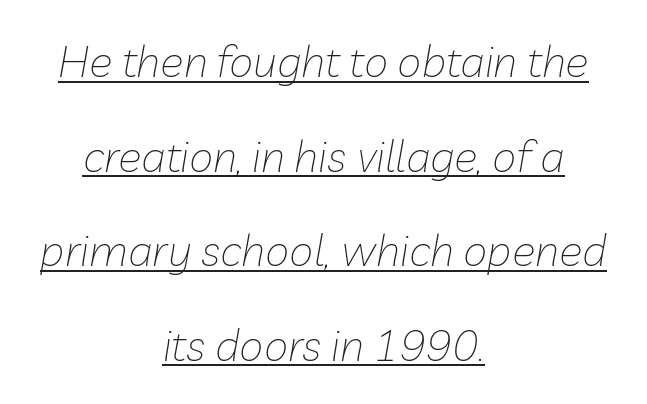
The image shows 44 px thin type, italic (leaning right); set centered, loose line spacing (2.15x), normal letter spacing, underlined; low stroke contrast and a medium x-height.
